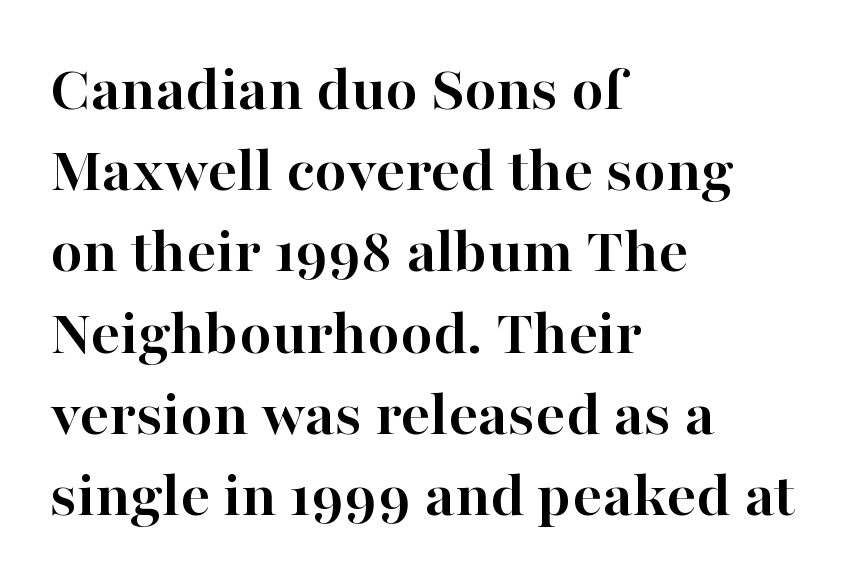
This rendering features lettering with no underline. Set as a true bold cut, around the 700 mark. This sample has the flowing, uneven cadence of proportional lettering. Short and long lines alike share a common starting point at left. Nothing unusual about the tracking: characters are spaced as the font intends. Posture: vertical.
